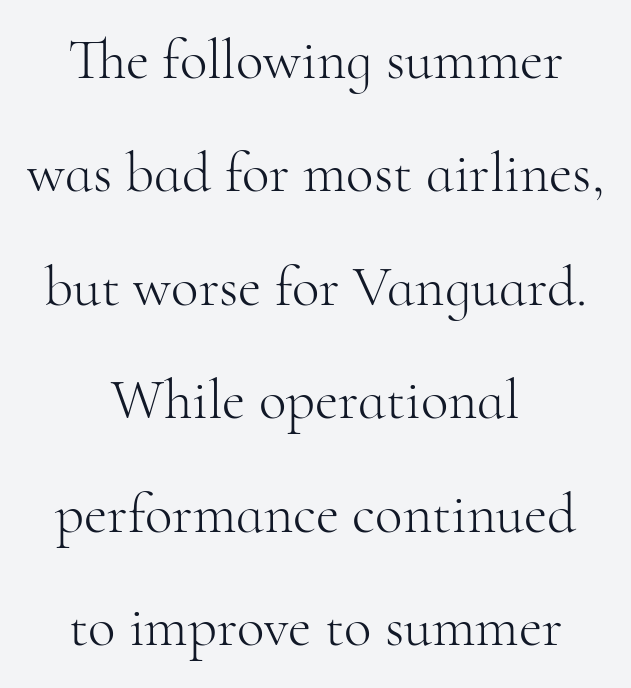
{"serif": "yes", "italic": "no", "bold": "no", "weight": "light", "width": "normal", "stroke_contrast": "high", "x_height": "small", "monospaced": "no", "underline": "no", "align": "center", "line_spacing": "loose", "line_spacing_ratio": 1.99, "letter_spacing": "normal", "letter_spacing_em": 0.0, "glyph_px": 57}
